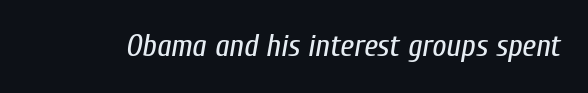
{"italic": "yes", "lean": "right", "slant_degrees": 10, "bold": "no", "weight": "regular", "width": "condensed", "stroke_contrast": "low", "x_height": "medium", "monospaced": "no", "underline": "no", "letter_spacing": "normal", "letter_spacing_em": 0.0, "glyph_px": 31}
